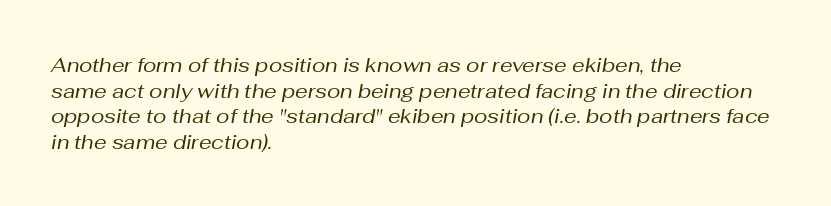
Q: Is the text bold? A: No.
Q: Is the text italic (slanted)? A: Yes, it leans right by about 10 degrees.
Q: Is the text underlined? A: No.
Q: How is the paragraph aligned? A: Left-aligned.
Q: Is the spacing between letters normal or unusually wide? A: Normal.
Q: Is the spacing between lines tight, normal or loose? A: Normal.
